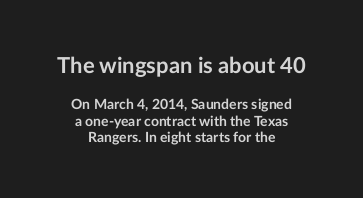
The image shows 22 px bold type, upright; set centered, line spacing 1.17x, normal letter spacing, not underlined; the first (top) block is 1.57x larger.
